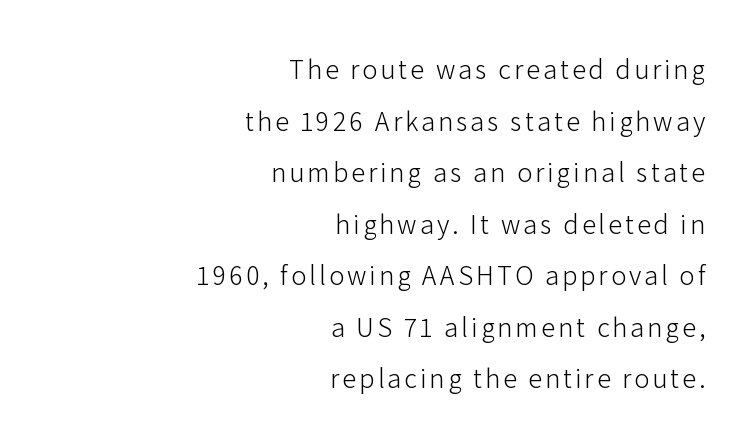
Q: Is the text bold? A: No.
Q: Is the text italic (slanted)? A: No, it is upright.
Q: Is the typeface a serif or a sans-serif typeface? A: Sans-serif.
Q: Is the text underlined? A: No.
Q: How is the paragraph aligned? A: Right-aligned.
Q: Width (condensed, normal, or wide)? A: Normal.
Q: Stroke contrast? A: Low.
Q: x-height? A: Medium.
Q: Monospaced? A: No.
